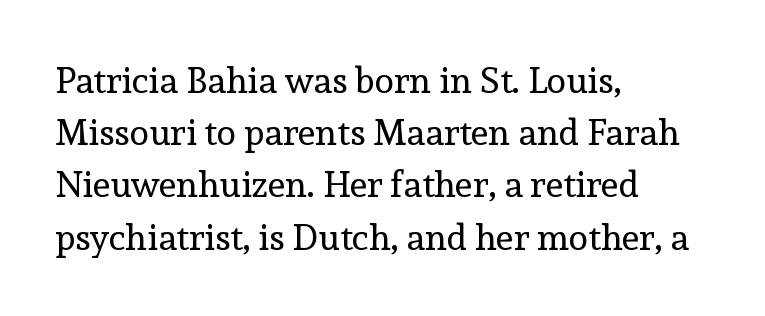
The image shows 36 px regular-weight serif type, upright; set left-aligned, normal line spacing (1.45x), normal letter spacing, not underlined; a medium x-height.
